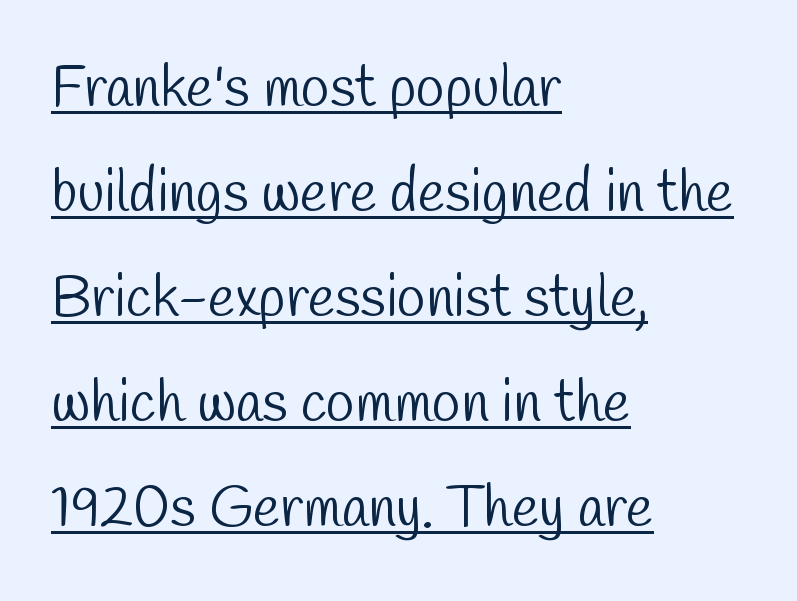
The image shows 58 px light, condensed sans-serif type; set left-aligned, line spacing 1.81x, normal letter spacing, underlined; low stroke contrast and a medium x-height.
